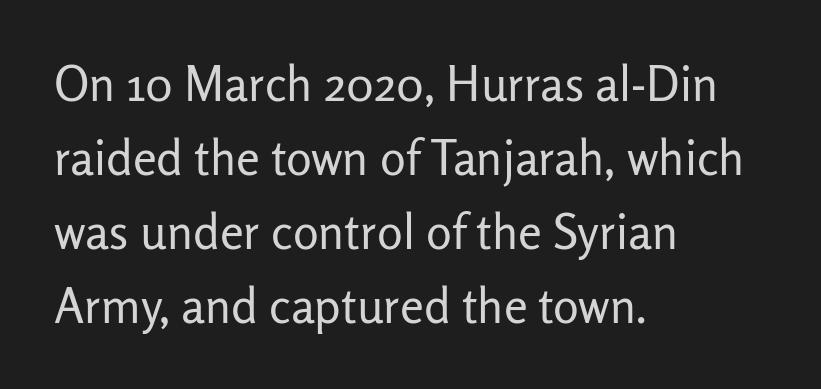
The image shows 48 px regular-weight sans-serif type, upright; set left-aligned, normal line spacing (1.54x), normal letter spacing, not underlined; low stroke contrast and a medium x-height.
